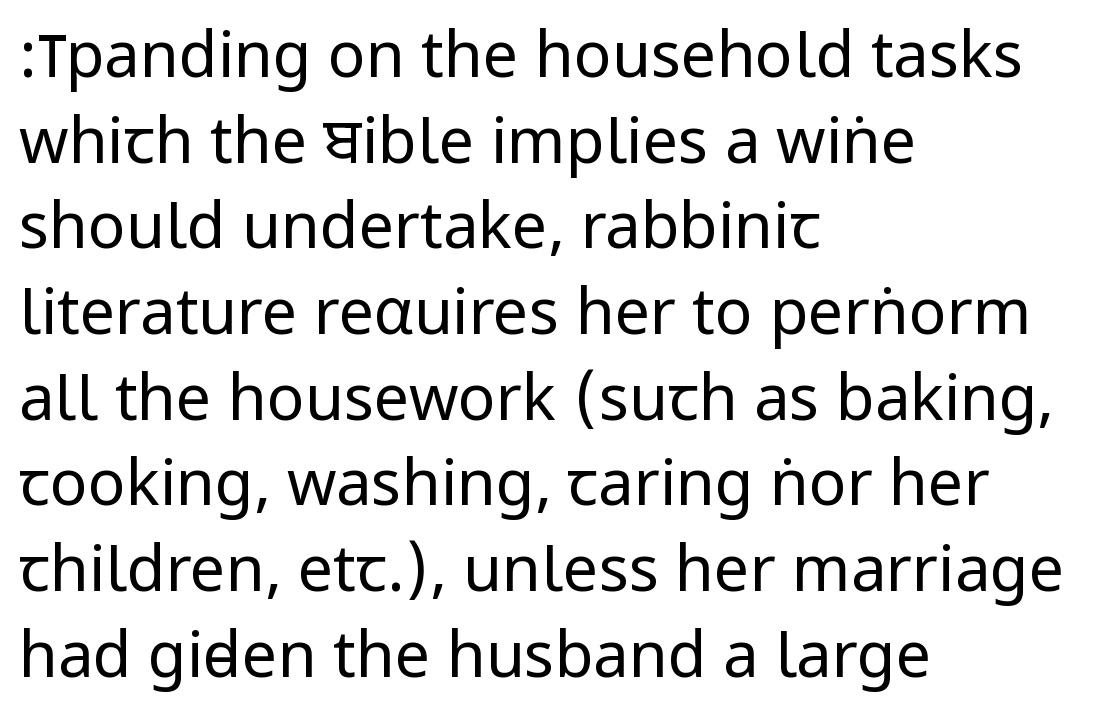
Notice how the passage keeps a crisp vertical edge on the left only. The letters sit at their default tracking, neither squeezed nor spread. What's the leading like? Ordinary, nothing unusual. The space directly below the letters is spotless.
